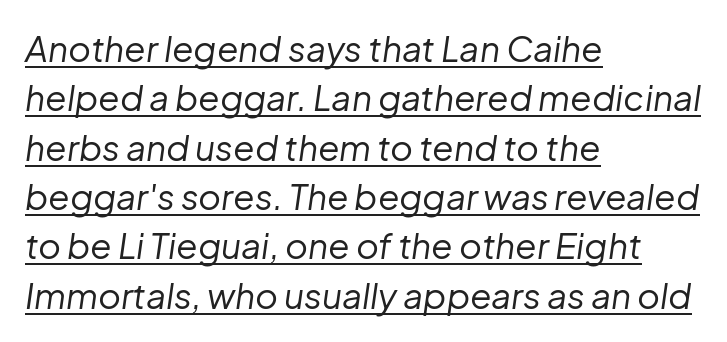
Q: Is the text bold? A: No.
Q: Is the text italic (slanted)? A: Yes, it leans right by about 8 degrees.
Q: Is the text underlined? A: Yes.
Q: How is the paragraph aligned? A: Left-aligned.
Q: Is the spacing between letters normal or unusually wide? A: Normal.
Q: Is the spacing between lines tight, normal or loose? A: Normal.
Q: Width (condensed, normal, or wide)? A: Normal.
Q: Stroke contrast? A: Low.
Q: x-height? A: Medium.
Q: Monospaced? A: No.
